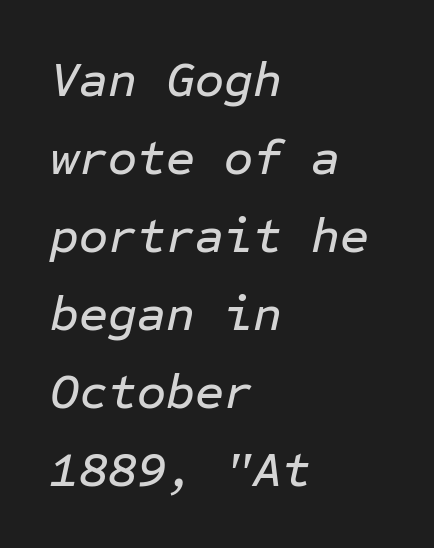
The lines are quadded left. Check the space under the baseline: it is left empty. Notice how descenders clear the ascenders below comfortably — that's standard leading. These lines keep a tight, regular rhythm from letter to letter.
